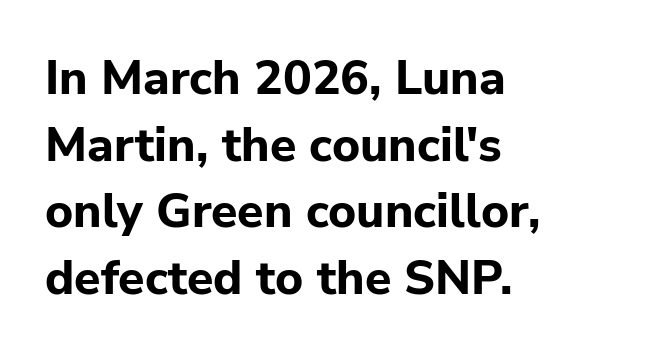
The image shows 48 px bold sans-serif type, upright; set left-aligned, normal line spacing (1.39x), normal letter spacing, not underlined; low stroke contrast and a medium x-height.
